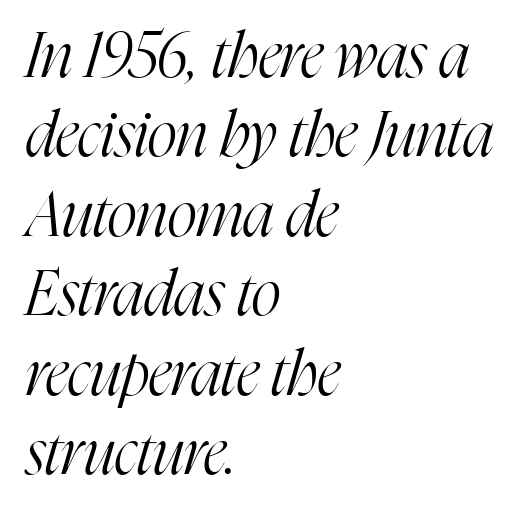
The font's italic variant was chosen for this text. These lines are rendered in a variable-pitch font. The typesetter chose a ragged-right arrangement here. Heft: none added — not bold. This sample uses a serif face.
